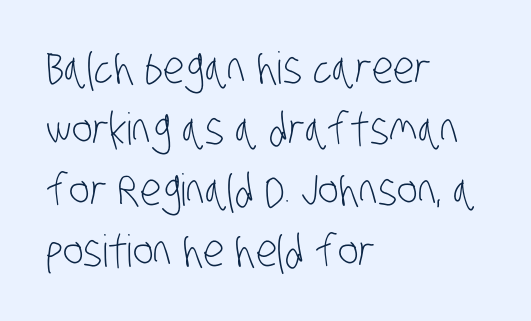
What stands out about the letter spacing? Nothing — it is the standard amount. The lines are quadded left. Compared with typical paragraphs, the rows here are spaced about the same. Font category for this specimen: sans-serif. Caption: face not bold, strokes unweighted.
